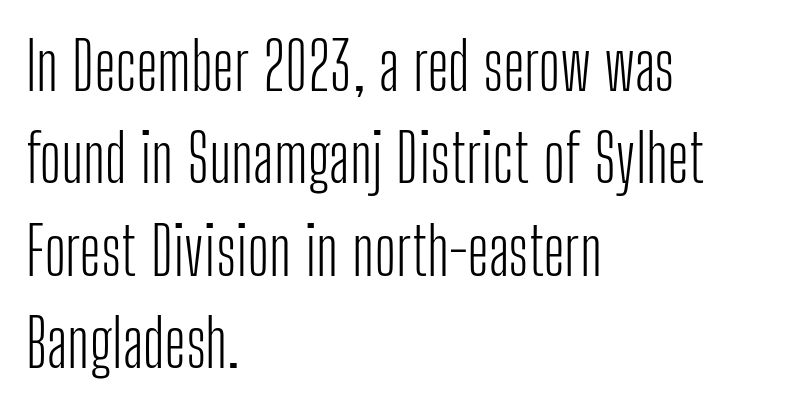
{"serif": "no", "italic": "no", "bold": "no", "weight": "light", "width": "condensed", "stroke_contrast": "low", "x_height": "medium", "monospaced": "no", "underline": "no", "align": "left", "line_spacing": "normal", "line_spacing_ratio": 1.4, "letter_spacing": "normal", "letter_spacing_em": 0.0, "glyph_px": 66}
